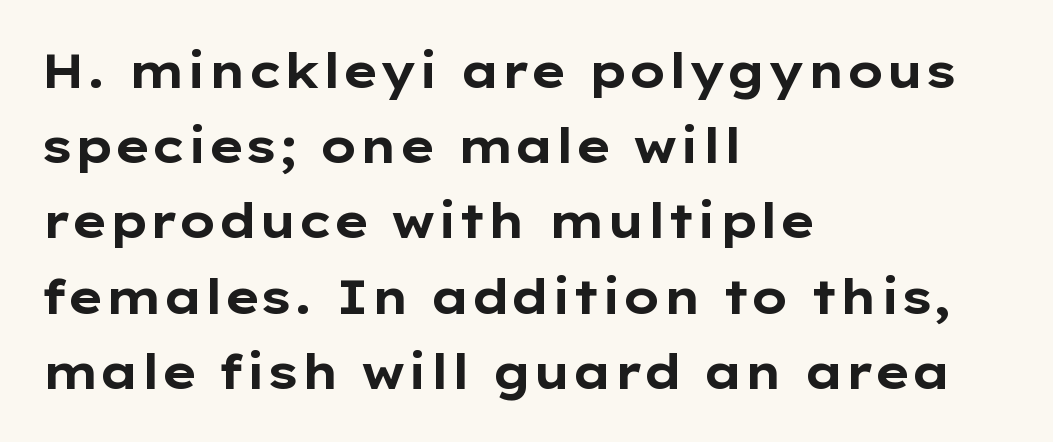
{"serif": "no", "italic": "no", "bold": "yes", "weight": "bold", "width": "wide", "stroke_contrast": "low", "x_height": "medium", "monospaced": "no", "underline": "no", "align": "left", "line_spacing": "normal", "line_spacing_ratio": 1.6, "letter_spacing": "normal", "letter_spacing_em": 0.0, "glyph_px": 47}
